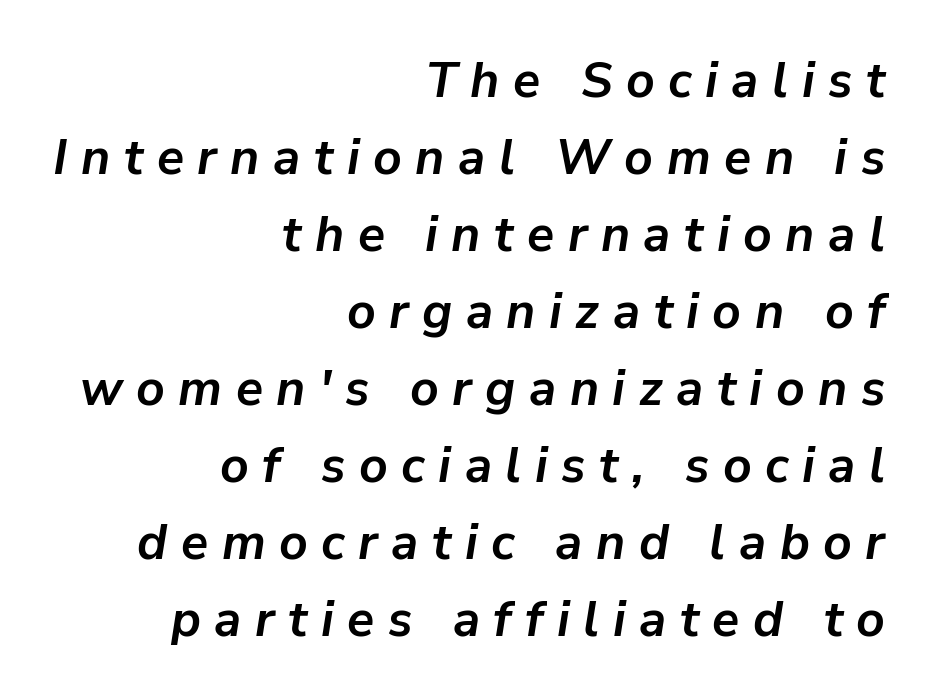
{"italic": "yes", "lean": "right", "slant_degrees": 9, "bold": "yes", "weight": "semibold", "width": "normal", "stroke_contrast": "low", "x_height": "medium", "monospaced": "no", "underline": "no", "align": "right", "line_spacing": "normal", "line_spacing_ratio": 1.54, "letter_spacing": "wide", "letter_spacing_em": 0.27, "glyph_px": 50}
